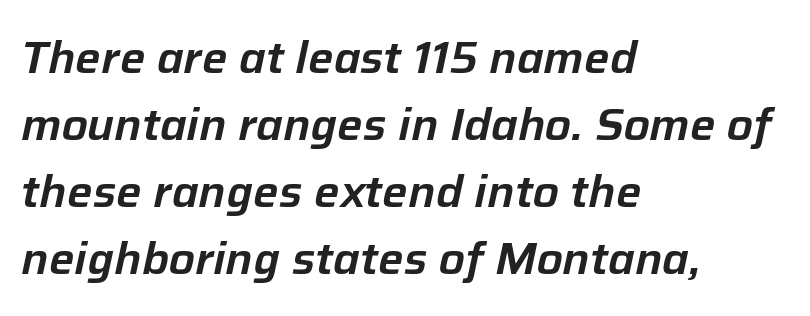
{"italic": "yes", "lean": "right", "slant_degrees": 12, "width": "normal", "stroke_contrast": "low", "x_height": "medium", "monospaced": "no", "underline": "no", "align": "left", "line_spacing": "normal", "line_spacing_ratio": 1.49, "letter_spacing": "normal", "letter_spacing_em": 0.0, "glyph_px": 45}
